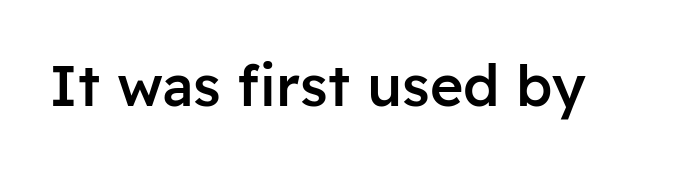
Q: Is the text bold? A: Semi-bold.
Q: Is the text italic (slanted)? A: No, it is upright.
Q: Is the typeface a serif or a sans-serif typeface? A: Sans-serif.
Q: Is the text underlined? A: No.
Q: Is the spacing between letters normal or unusually wide? A: Normal.
Q: Width (condensed, normal, or wide)? A: Normal.
Q: Stroke contrast? A: Low.
Q: x-height? A: Medium.
Q: Monospaced? A: No.
